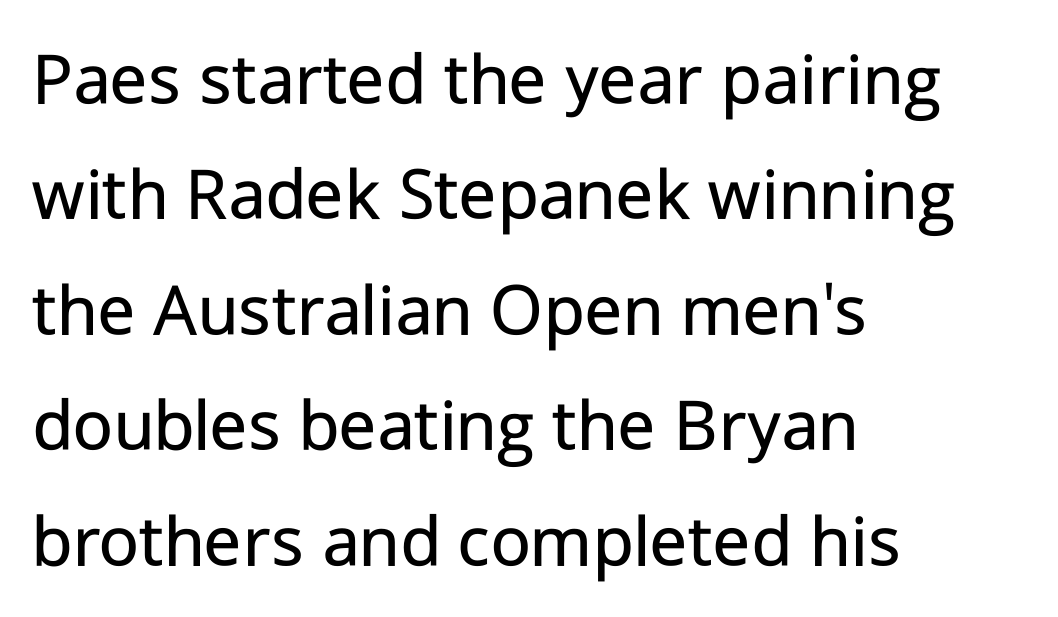
{"serif": "no", "italic": "no", "bold": "no", "weight": "regular", "width": "normal", "stroke_contrast": "low", "x_height": "medium", "monospaced": "no", "underline": "no", "align": "left", "line_spacing": "normal", "line_spacing_ratio": 1.5, "letter_spacing": "normal", "letter_spacing_em": 0.0, "glyph_px": 77}
